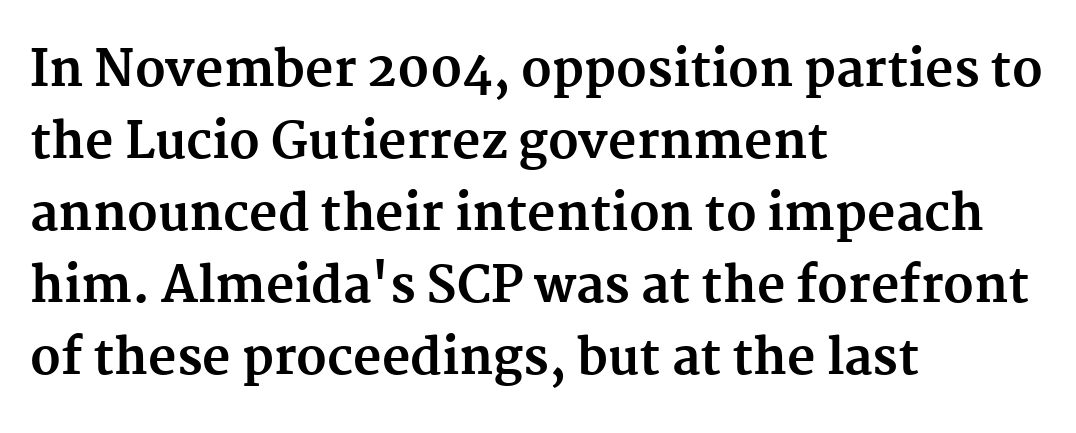
Q: Is the text bold? A: Yes.
Q: Is the text italic (slanted)? A: No, it is upright.
Q: Is the typeface a serif or a sans-serif typeface? A: Serif.
Q: Is the text underlined? A: No.
Q: How is the paragraph aligned? A: Left-aligned.
Q: Is the spacing between letters normal or unusually wide? A: Normal.
Q: Is the spacing between lines tight, normal or loose? A: Normal.
Q: Width (condensed, normal, or wide)? A: Normal.
Q: Stroke contrast? A: Medium.
Q: x-height? A: Medium.
Q: Monospaced? A: No.
